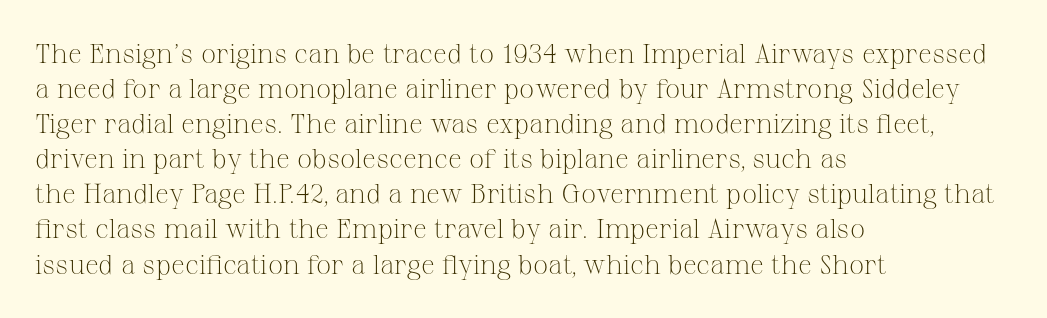
Style check: upright. Plain, unruled lines of type. The paragraph has a hard left edge and a soft right edge. This rendering leaves character spacing at its baseline value. A typesetter would call this leading conventional body-copy spacing. These glyphs show unthickened strokes, regular width or finer.
